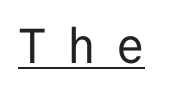
The image shows 49 px regular-weight sans-serif type, upright, monospaced; set unusually wide letter spacing (+0.42 em), underlined; low stroke contrast and a medium x-height.
